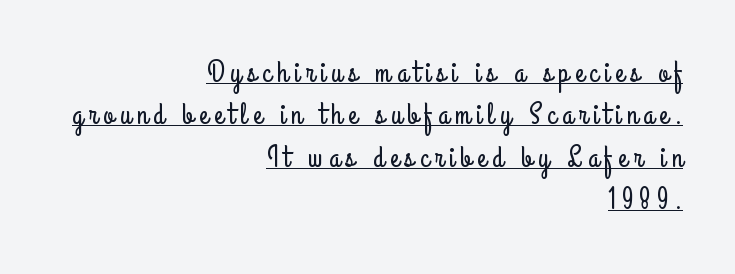
Q: Is the typeface a serif or a sans-serif typeface? A: Sans-serif.
Q: Is the text underlined? A: Yes.
Q: How is the paragraph aligned? A: Right-aligned.
Q: Is the spacing between letters normal or unusually wide? A: Unusually wide.
Q: Is the spacing between lines tight, normal or loose? A: Normal.
Q: Width (condensed, normal, or wide)? A: Condensed.
Q: Stroke contrast? A: Low.
Q: x-height? A: Small.
Q: Monospaced? A: No.
